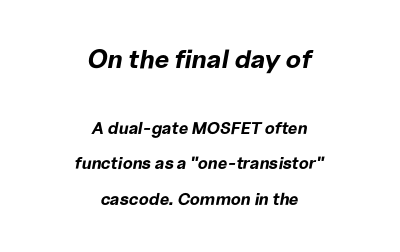
The setting favours the middle, as headings and verse often do. The face used here has a pronounced slope to its letters. Is the letter spacing exaggerated? No — it looks like the ordinary default. The earlier block is typeset at a bigger size than the later block. Notice the wide empty band between every row — that's loose leading. Set as a true bold cut, around the 700 mark.
